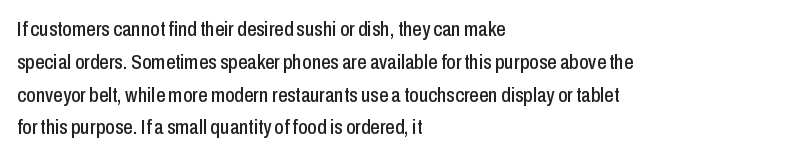
The image shows 21 px text type, upright; set left-aligned, normal line spacing (1.56x), normal letter spacing, not underlined.
